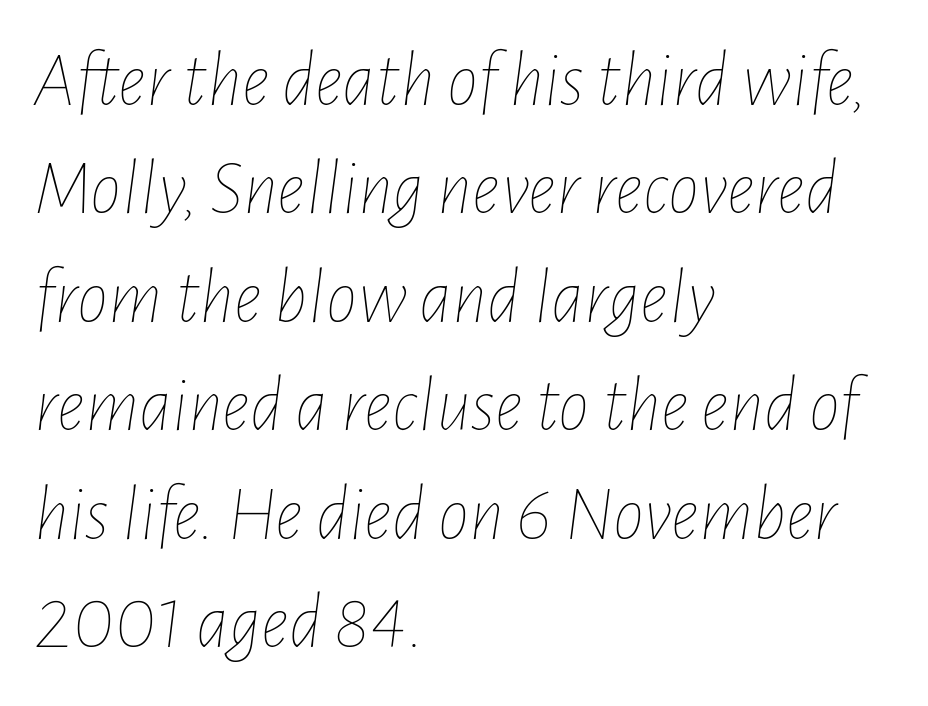
The image shows 78 px thin, condensed type, italic (leaning right); set left-aligned, normal line spacing (1.39x), normal letter spacing, not underlined; low stroke contrast and a medium x-height.
